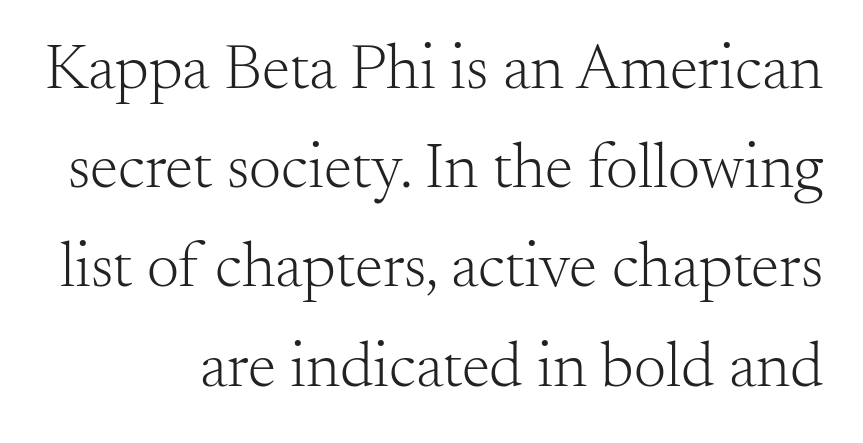
Q: Is the text bold? A: No.
Q: Is the text italic (slanted)? A: No, it is upright.
Q: Is the typeface a serif or a sans-serif typeface? A: Serif.
Q: Is the text underlined? A: No.
Q: Is the spacing between letters normal or unusually wide? A: Normal.
Q: Is the spacing between lines tight, normal or loose? A: Normal.
Q: Width (condensed, normal, or wide)? A: Normal.
Q: Stroke contrast? A: Medium.
Q: x-height? A: Small.
Q: Monospaced? A: No.
